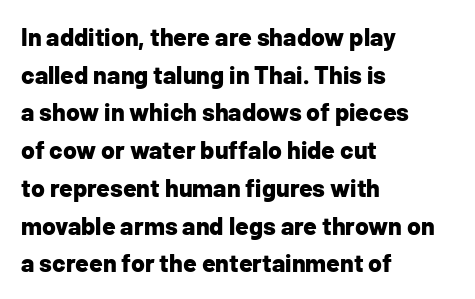
Q: Is the text bold? A: Yes.
Q: Is the text italic (slanted)? A: No, it is upright.
Q: Is the text underlined? A: No.
Q: How is the paragraph aligned? A: Left-aligned.
Q: Is the spacing between letters normal or unusually wide? A: Normal.
Q: Is the spacing between lines tight, normal or loose? A: Normal.
